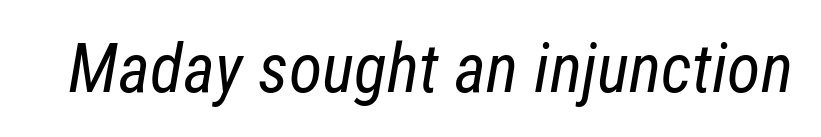
Q: Is the text bold? A: No.
Q: Is the text italic (slanted)? A: Yes, it leans right by about 12 degrees.
Q: Is the text underlined? A: No.
Q: Is the spacing between letters normal or unusually wide? A: Normal.
Q: Width (condensed, normal, or wide)? A: Condensed.
Q: Stroke contrast? A: Low.
Q: x-height? A: Medium.
Q: Monospaced? A: No.
